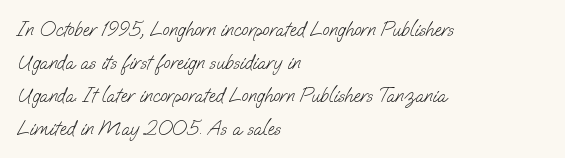
Q: Is the text bold? A: No.
Q: Is the text underlined? A: No.
Q: How is the paragraph aligned? A: Left-aligned.
Q: Is the spacing between letters normal or unusually wide? A: Normal.
Q: Is the spacing between lines tight, normal or loose? A: Normal.
